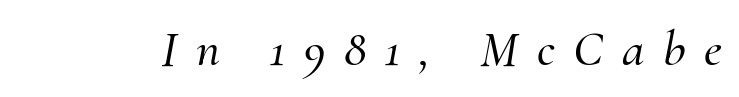
The image shows 51 px serif type, italic (leaning right); set unusually wide letter spacing (+0.37 em), not underlined; medium stroke contrast and a small x-height.
